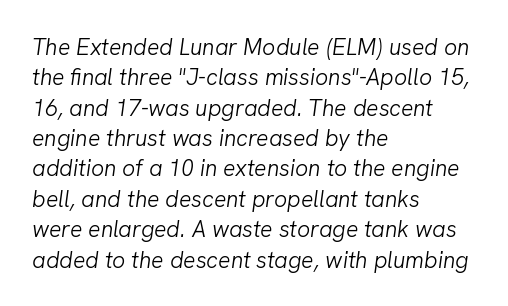
Does the lettering tilt? It does — this is italic. Does the leading feel generous? No, just average. Here the glyphs are tracked normally, forming tight word shapes. The lines are quadded left. Stroke mass is kept to a normal reading level or below.
